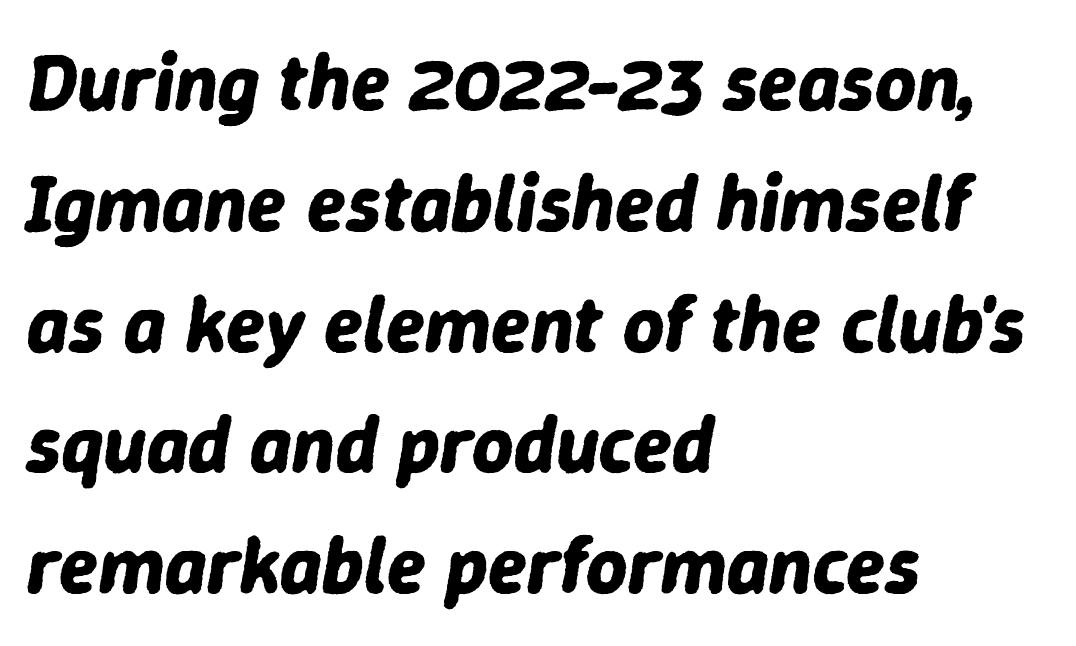
Q: Is the text bold? A: Yes.
Q: Is the text italic (slanted)? A: Yes, it leans right by about 9 degrees.
Q: Is the text underlined? A: No.
Q: How is the paragraph aligned? A: Left-aligned.
Q: Is the spacing between letters normal or unusually wide? A: Normal.
Q: Is the spacing between lines tight, normal or loose? A: Normal.
Q: Width (condensed, normal, or wide)? A: Normal.
Q: Stroke contrast? A: Low.
Q: x-height? A: Medium.
Q: Monospaced? A: No.
